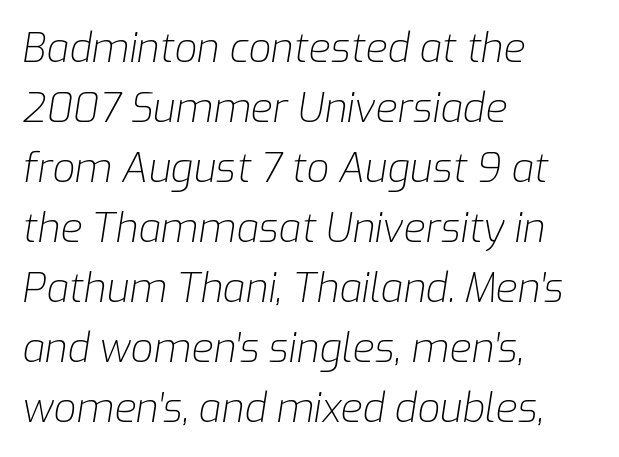
The image shows 40 px light type, italic (leaning right); set left-aligned, normal line spacing (1.5x), normal letter spacing, not underlined; low stroke contrast and a medium x-height.
